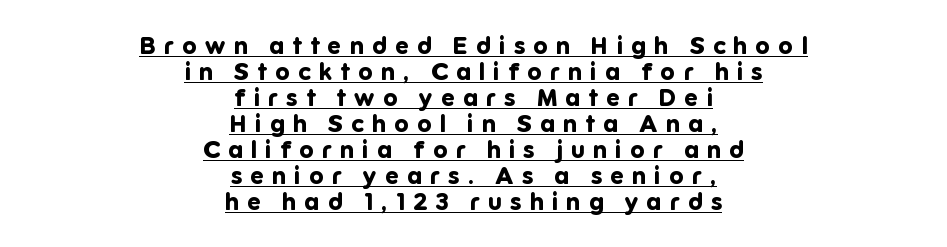
{"italic": "no", "bold": "yes", "underline": "yes", "align": "center", "line_spacing": "tight", "line_spacing_ratio": 1.08, "letter_spacing": "wide", "letter_spacing_em": 0.35, "glyph_px": 24}
